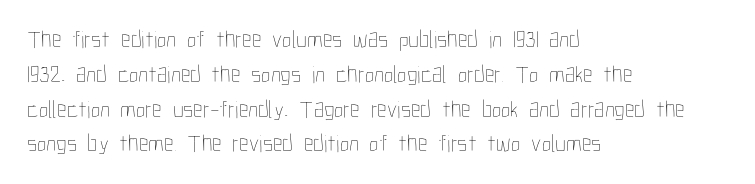
The image shows 24 px text type, upright; set left-aligned, normal line spacing (1.45x), normal letter spacing, not underlined.
